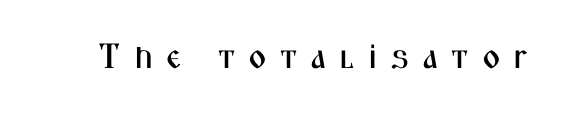
Q: Is the text italic (slanted)? A: No, it is upright.
Q: Is the typeface a serif or a sans-serif typeface? A: Sans-serif.
Q: Is the text underlined? A: No.
Q: Is the spacing between letters normal or unusually wide? A: Unusually wide.
Q: Width (condensed, normal, or wide)? A: Condensed.
Q: Stroke contrast? A: Medium.
Q: x-height? A: Medium.
Q: Monospaced? A: No.
